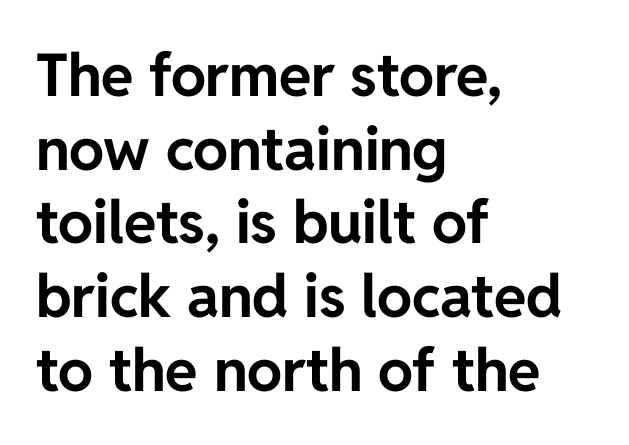
{"serif": "no", "italic": "no", "bold": "yes", "weight": "bold", "width": "normal", "stroke_contrast": "low", "x_height": "medium", "monospaced": "no", "underline": "no", "align": "left", "line_spacing": "normal", "line_spacing_ratio": 1.25, "letter_spacing": "normal", "letter_spacing_em": 0.0, "glyph_px": 59}
